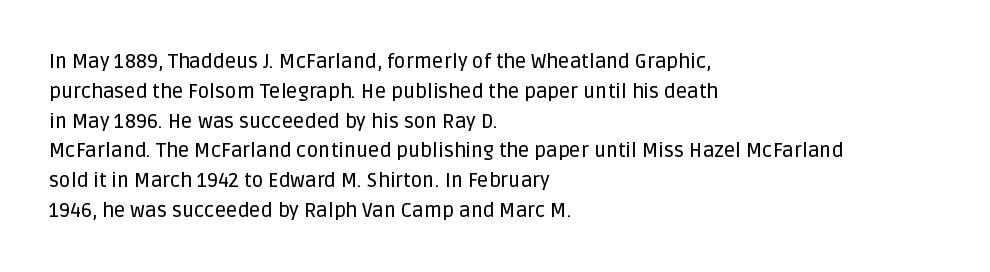
{"italic": "no", "underline": "no", "align": "left", "line_spacing": "normal", "line_spacing_ratio": 1.49, "letter_spacing": "normal", "letter_spacing_em": 0.0, "glyph_px": 20}
